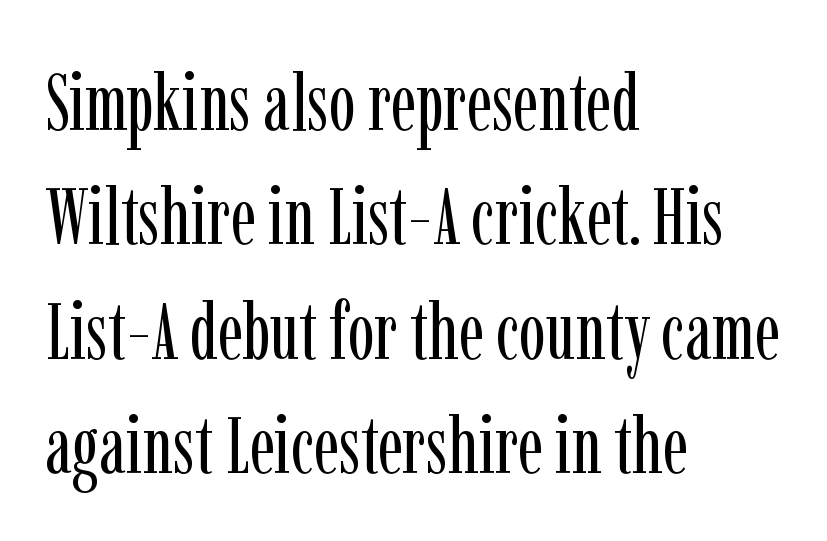
{"serif": "yes", "italic": "no", "bold": "no", "weight": "regular", "width": "condensed", "stroke_contrast": "low", "x_height": "medium", "monospaced": "no", "underline": "no", "align": "left", "line_spacing": "normal", "line_spacing_ratio": 1.43, "letter_spacing": "normal", "letter_spacing_em": 0.0, "glyph_px": 80}
